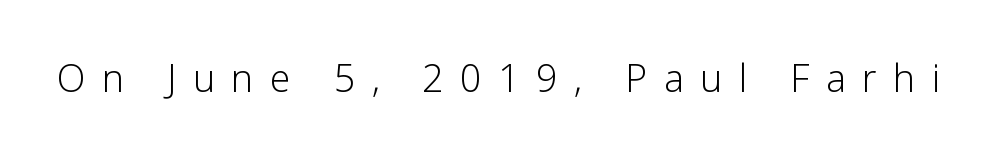
The image shows 38 px light sans-serif type, upright; set unusually wide letter spacing (+0.43 em), not underlined; low stroke contrast and a medium x-height.
